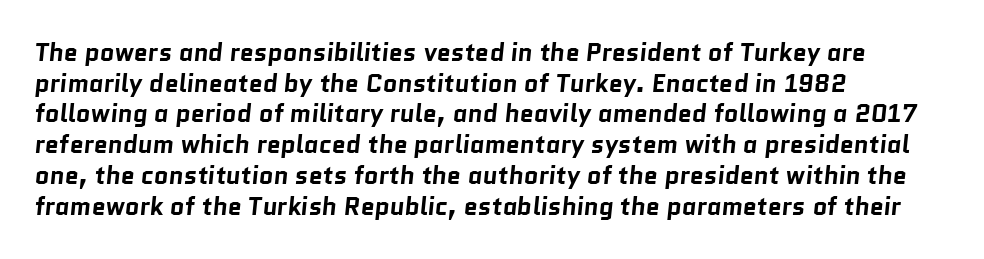
Standard letterfit; no display-style spreading of the glyphs. Only glyphs here, with clear space below each row. Is the block centered? No — it sits flush against the left margin. Typesetter's note: full bold, strokes at maximum text heaviness.
